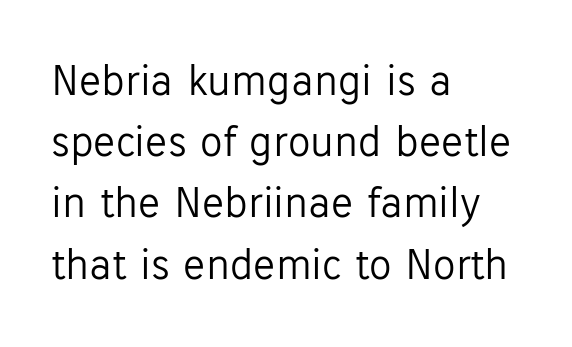
Q: Is the text bold? A: No.
Q: Is the text italic (slanted)? A: No, it is upright.
Q: Is the typeface a serif or a sans-serif typeface? A: Sans-serif.
Q: Is the text underlined? A: No.
Q: How is the paragraph aligned? A: Left-aligned.
Q: Is the spacing between letters normal or unusually wide? A: Normal.
Q: Is the spacing between lines tight, normal or loose? A: Normal.
Q: Width (condensed, normal, or wide)? A: Normal.
Q: Stroke contrast? A: Low.
Q: x-height? A: Medium.
Q: Monospaced? A: No.
